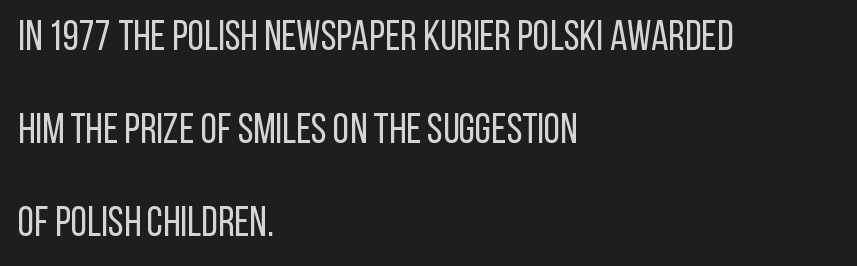
Every row of glyphs begins at an identical x-position on the left. A sans-serif font was chosen for this passage. Glyph-to-glyph distance matches everyday printed text. Anything drawn beneath the words? Only blank space. Every character sits straight up, as roman type does. Note the varied advance widths — an 'i' is clearly narrower than an 'm'.
